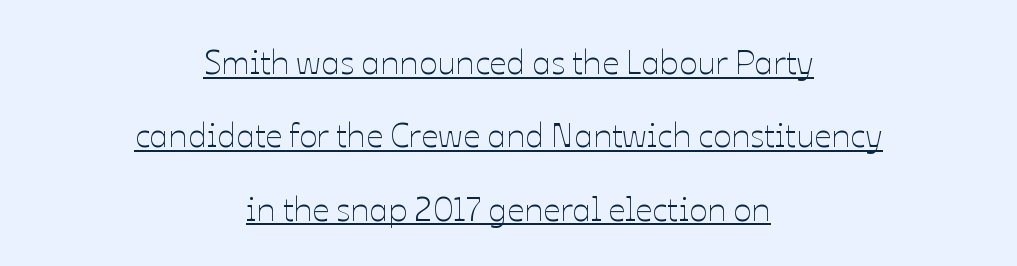
{"italic": "no", "bold": "no", "weight": "thin", "width": "normal", "stroke_contrast": "low", "x_height": "medium", "monospaced": "no", "underline": "yes", "align": "center", "line_spacing": "loose", "line_spacing_ratio": 2.16, "letter_spacing": "normal", "letter_spacing_em": 0.0, "glyph_px": 34}
